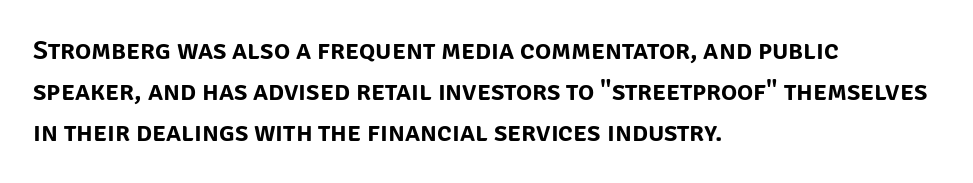
Underlining? Definitely not there. The passage shown stacks its lines at a standard gap. Tall strokes in this sample are plumb rather than angled. Is the block centered? No — it sits flush against the left margin.
